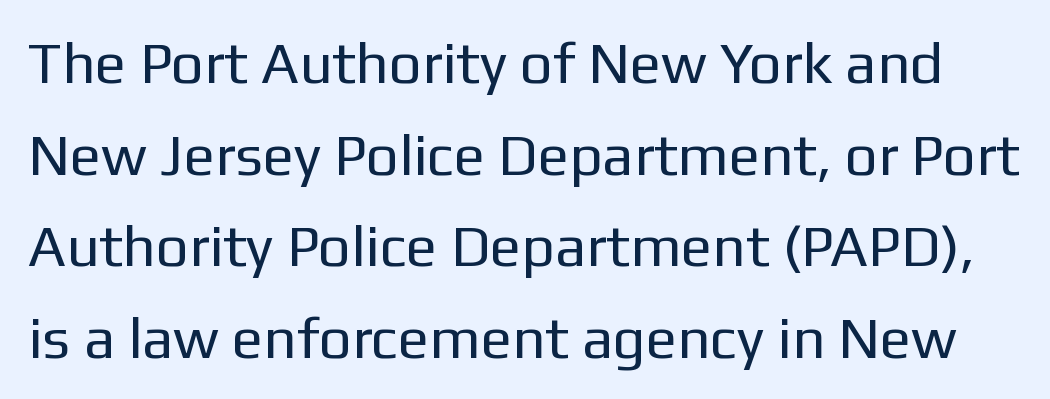
Bold? No — there's no thickening of the strokes. This is the regular roman posture of the typeface. These lines are rendered in a variable-pitch font. Nope, no serifs anywhere on these letters.
